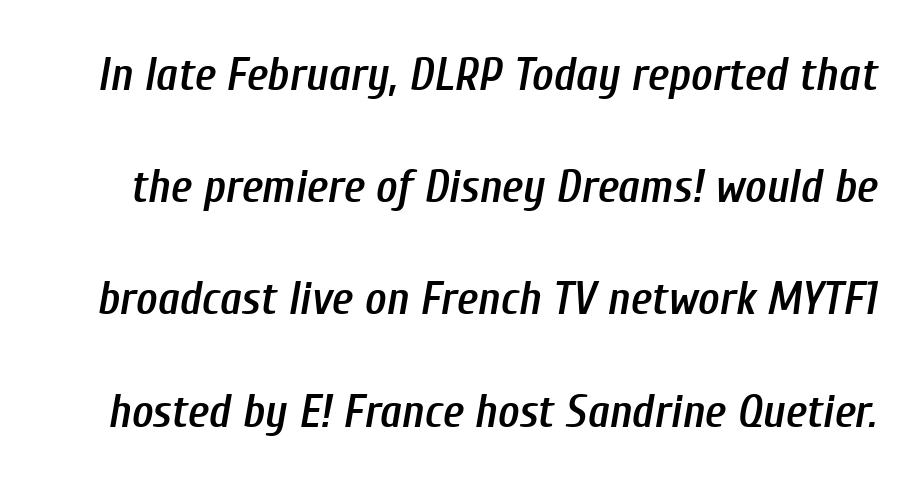
The image shows 46 px semibold, condensed type, italic (leaning right); set loose line spacing (2.44x), normal letter spacing, not underlined; low stroke contrast and a medium x-height.
